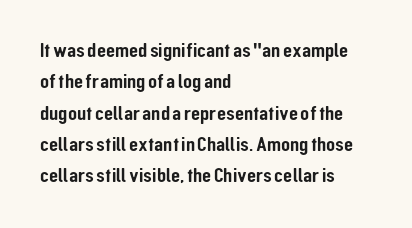
Q: Is the text italic (slanted)? A: No, it is upright.
Q: Is the text underlined? A: No.
Q: How is the paragraph aligned? A: Left-aligned.
Q: Is the spacing between letters normal or unusually wide? A: Normal.
Q: Is the spacing between lines tight, normal or loose? A: Normal.
